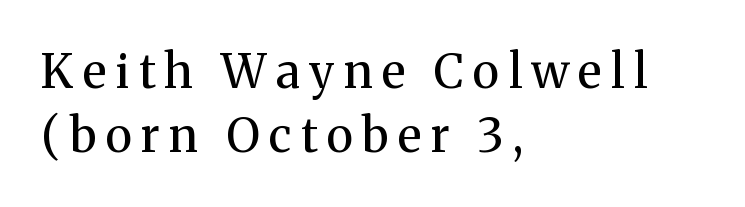
{"serif": "yes", "italic": "no", "bold": "no", "weight": "regular", "width": "normal", "stroke_contrast": "medium", "x_height": "medium", "monospaced": "no", "underline": "no", "align": "left", "line_spacing": "normal", "line_spacing_ratio": 1.37, "letter_spacing": "wide", "letter_spacing_em": 0.2, "glyph_px": 47}
